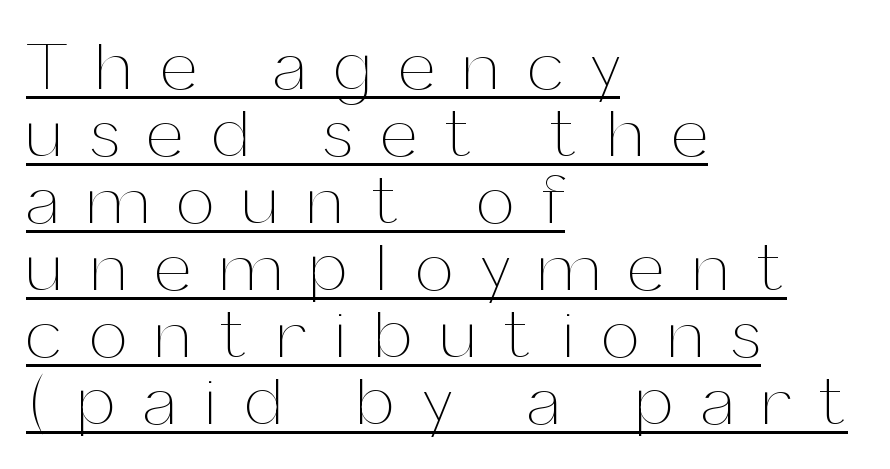
A typesetter would call this proportional, since set widths differ per character. Tracking value appears strongly positive — letters spread wide. Caption: multi-line text, flush left, ragged right. The block of text is dense from top to bottom, with scant space between rows. This rendering features underlined lettering.
